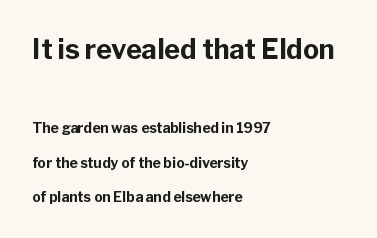
{"italic": "no", "bold": "yes", "underline": "no", "align": "left", "line_spacing": "loose", "line_spacing_ratio": 2.44, "letter_spacing": "normal", "letter_spacing_em": 0.0, "larger_block": "first", "size_ratio": 1.93, "glyph_px": 27}
